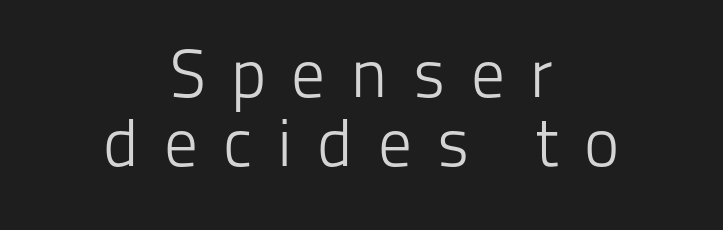
Q: Is the text bold? A: No.
Q: Is the text italic (slanted)? A: No, it is upright.
Q: Is the typeface a serif or a sans-serif typeface? A: Sans-serif.
Q: Is the text underlined? A: No.
Q: How is the paragraph aligned? A: Centered.
Q: Is the spacing between letters normal or unusually wide? A: Unusually wide.
Q: Is the spacing between lines tight, normal or loose? A: Tight.
Q: Width (condensed, normal, or wide)? A: Normal.
Q: Stroke contrast? A: Low.
Q: x-height? A: Medium.
Q: Monospaced? A: No.
